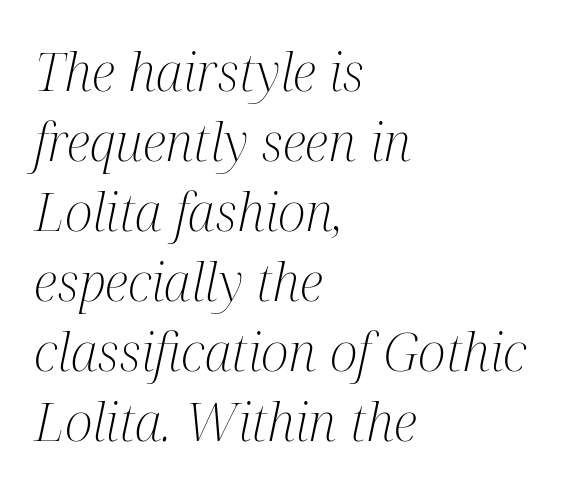
{"serif": "yes", "italic": "yes", "lean": "right", "slant_degrees": 12, "bold": "no", "weight": "light", "width": "condensed", "stroke_contrast": "medium", "x_height": "medium", "monospaced": "no", "underline": "no", "align": "left", "line_spacing": "normal", "line_spacing_ratio": 1.32, "letter_spacing": "normal", "letter_spacing_em": 0.0, "glyph_px": 53}
